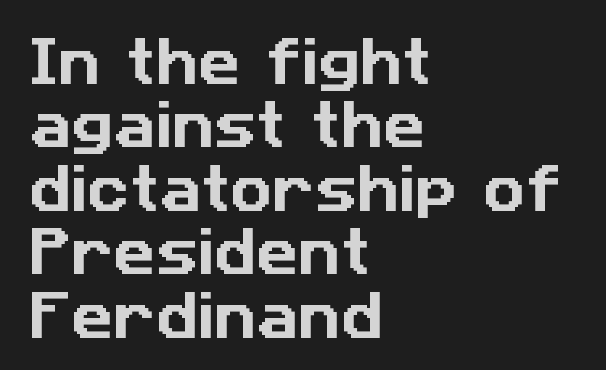
{"serif": "no", "width": "normal", "stroke_contrast": "low", "x_height": "medium", "monospaced": "no", "underline": "no", "align": "left", "line_spacing_ratio": 1.22, "letter_spacing": "normal", "letter_spacing_em": 0.0, "glyph_px": 52}
